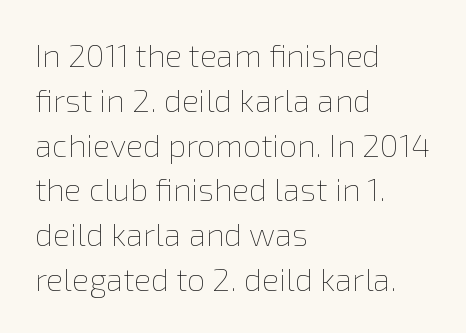
{"italic": "no", "bold": "no", "weight": "thin", "width": "normal", "stroke_contrast": "low", "x_height": "medium", "monospaced": "no", "underline": "no", "align": "left", "line_spacing": "normal", "line_spacing_ratio": 1.4, "letter_spacing": "normal", "letter_spacing_em": 0.0, "glyph_px": 32}
